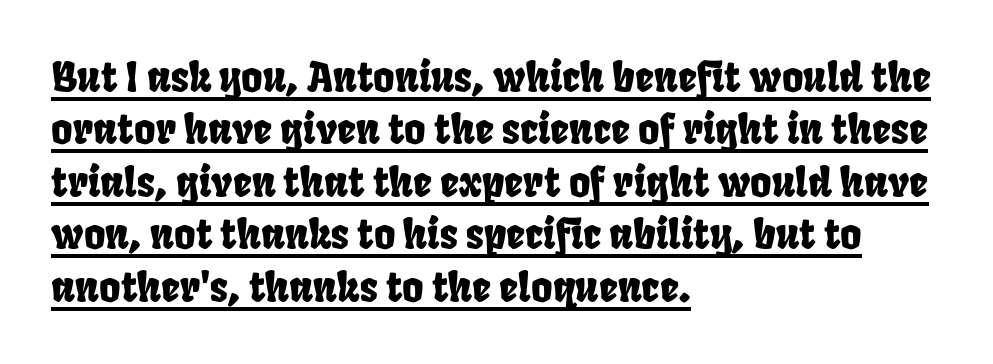
What kind of face is this? One without serifs — a sans. This block has exactly the height ordinary leading produces. Visually the block forms a straight wall on the left and a jagged coastline on the right. The rendered words wear a rule along their underside. The letters advance in unequal steps, a hallmark of proportional type. The letters sit at their default tracking, neither squeezed nor spread.
